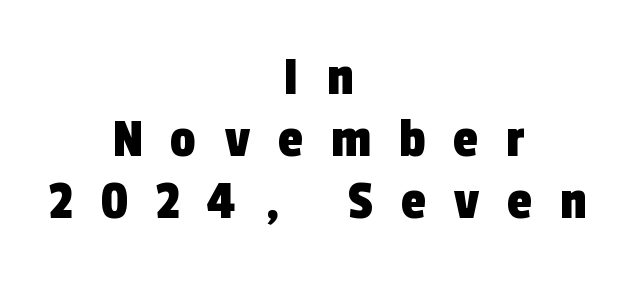
{"serif": "no", "width": "condensed", "x_height": "medium", "monospaced": "no", "underline": "no", "align": "center", "line_spacing": "tight", "line_spacing_ratio": 1.09, "letter_spacing": "wide", "letter_spacing_em": 0.49, "glyph_px": 57}
